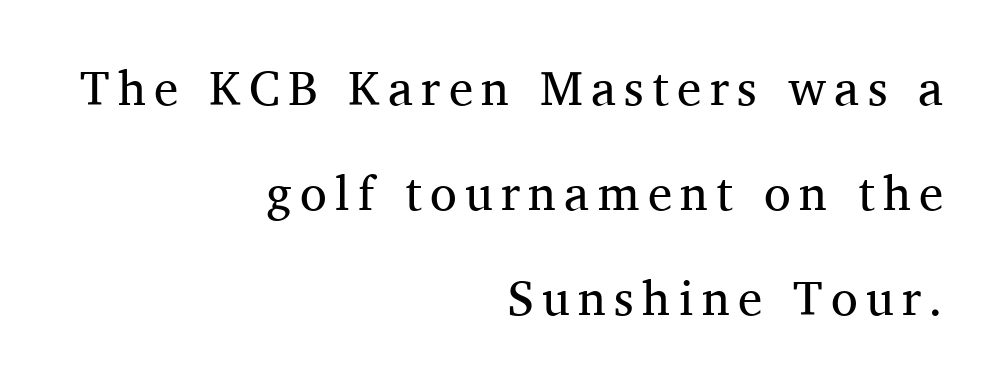
The image shows 49 px regular-weight serif type, upright; set right-aligned, loose line spacing (2.14x), not underlined; medium stroke contrast and a medium x-height.
